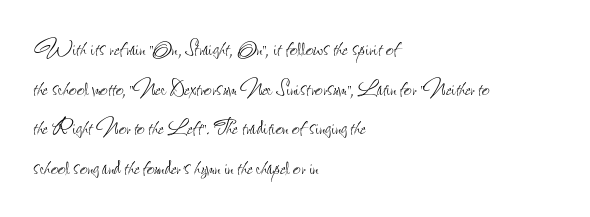
Q: Is the text bold? A: No.
Q: Is the text italic (slanted)? A: Yes.
Q: Is the text underlined? A: No.
Q: How is the paragraph aligned? A: Left-aligned.
Q: Is the spacing between letters normal or unusually wide? A: Normal.
Q: Is the spacing between lines tight, normal or loose? A: Normal.
